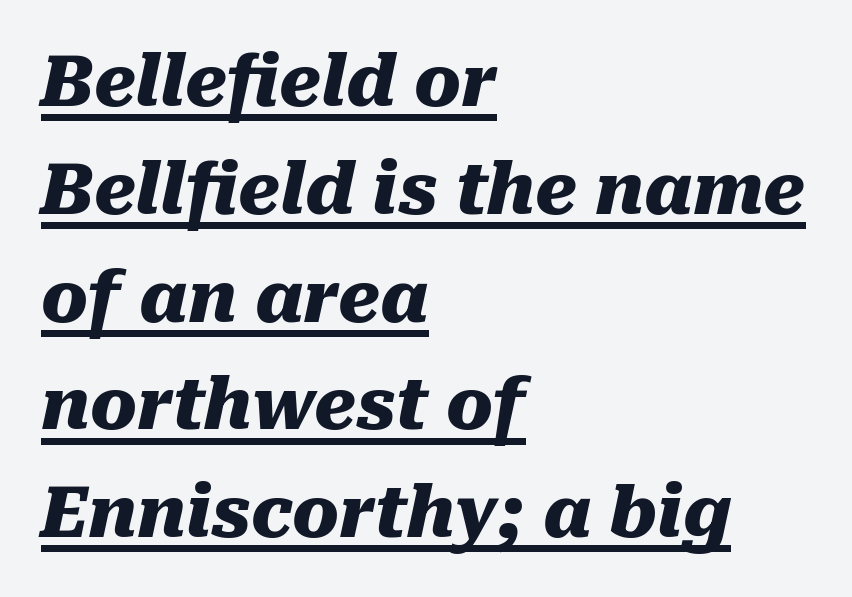
Q: Is the text bold? A: Yes.
Q: Is the text italic (slanted)? A: Yes, it leans right by about 10 degrees.
Q: Is the text underlined? A: Yes.
Q: How is the paragraph aligned? A: Left-aligned.
Q: Is the spacing between letters normal or unusually wide? A: Normal.
Q: Is the spacing between lines tight, normal or loose? A: Normal.
Q: Width (condensed, normal, or wide)? A: Normal.
Q: Stroke contrast? A: Medium.
Q: x-height? A: Medium.
Q: Monospaced? A: No.
